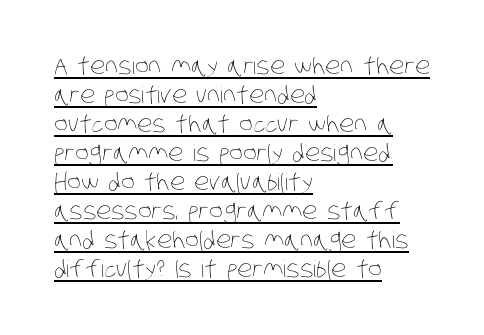
Q: Is the text bold? A: No.
Q: Is the text underlined? A: Yes.
Q: How is the paragraph aligned? A: Left-aligned.
Q: Is the spacing between letters normal or unusually wide? A: Normal.
Q: Is the spacing between lines tight, normal or loose? A: Normal.
